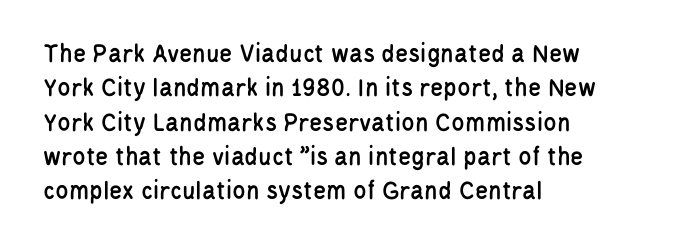
{"italic": "no", "underline": "no", "align": "left", "line_spacing": "normal", "line_spacing_ratio": 1.27, "letter_spacing": "normal", "letter_spacing_em": 0.0, "glyph_px": 27}
